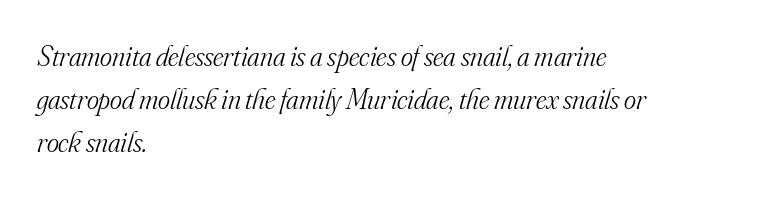
{"serif": "yes", "italic": "yes", "lean": "right", "slant_degrees": 16, "bold": "no", "weight": "light", "width": "normal", "stroke_contrast": "medium", "x_height": "small", "monospaced": "no", "underline": "no", "align": "left", "line_spacing": "normal", "line_spacing_ratio": 1.48, "letter_spacing": "normal", "letter_spacing_em": 0.0, "glyph_px": 29}
